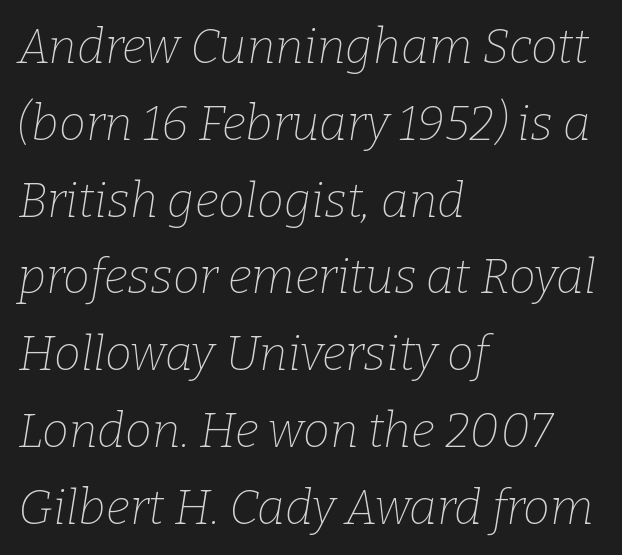
There is no visible air inserted between adjacent glyphs. Italic: yes, the glyphs are oblique. Character widths vary here, with narrow letters taking less room than wide ones. A typesetter would call this leading conventional body-copy spacing. Any mark beneath the type? The region is blank.
